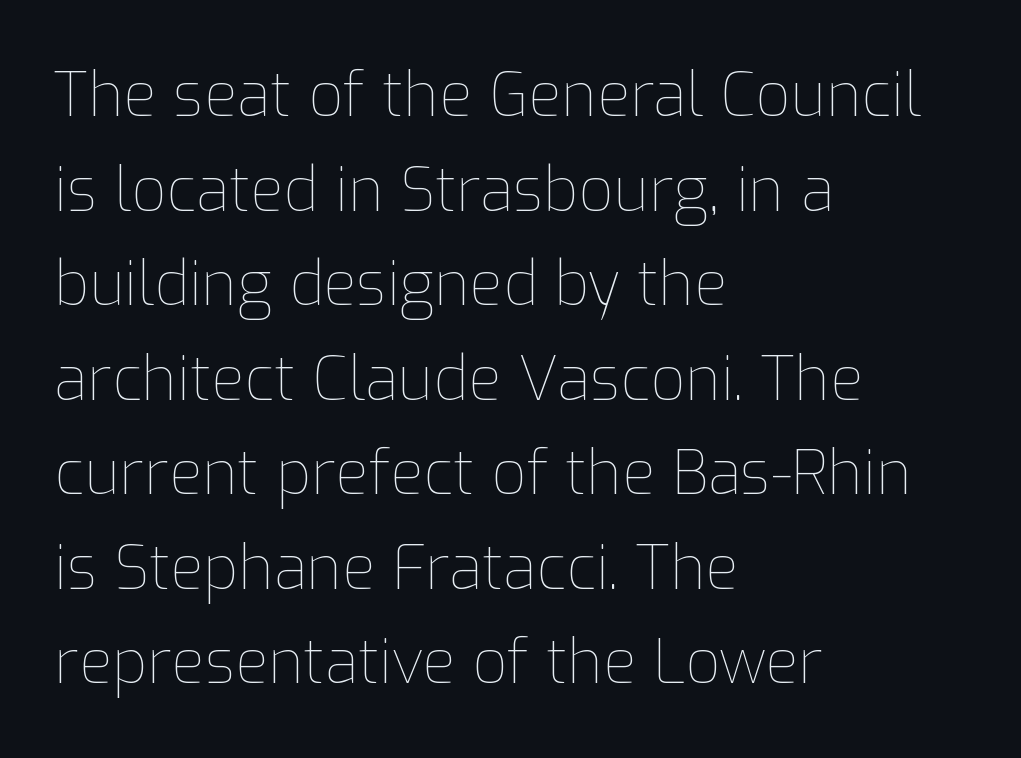
{"italic": "no", "bold": "no", "weight": "thin", "width": "normal", "stroke_contrast": "low", "x_height": "medium", "monospaced": "no", "underline": "no", "align": "left", "line_spacing": "normal", "line_spacing_ratio": 1.55, "letter_spacing": "normal", "letter_spacing_em": 0.0, "glyph_px": 61}
